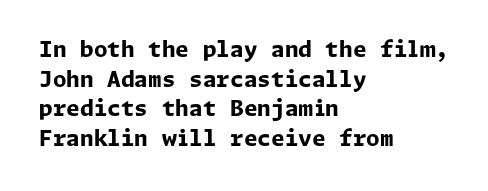
{"italic": "no", "bold": "yes", "underline": "no", "align": "left", "line_spacing": "normal", "line_spacing_ratio": 1.35, "letter_spacing": "normal", "letter_spacing_em": 0.0, "glyph_px": 22}
